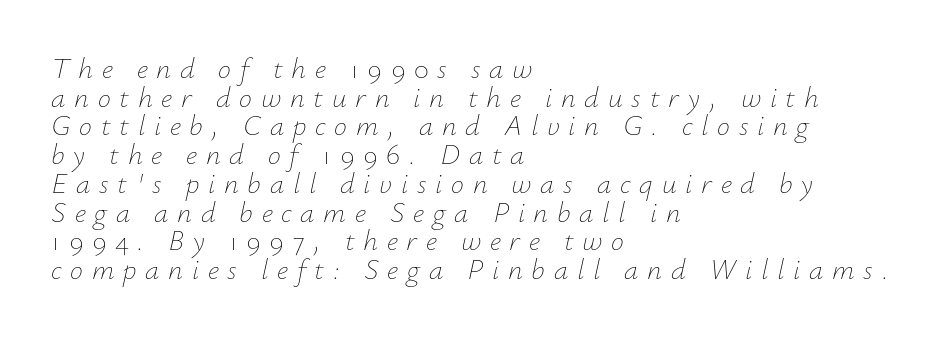
Is the block centered? No — it sits flush against the left margin. Looks like regular typesetting: each glyph gets only the width it needs. The glyphs are unaccompanied by any horizontal stroke below them. Glyph-to-glyph distance is far greater than everyday printed text.
